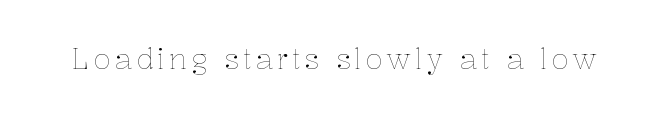
The image shows 29 px thin type, upright; set not underlined; low stroke contrast and a medium x-height.
